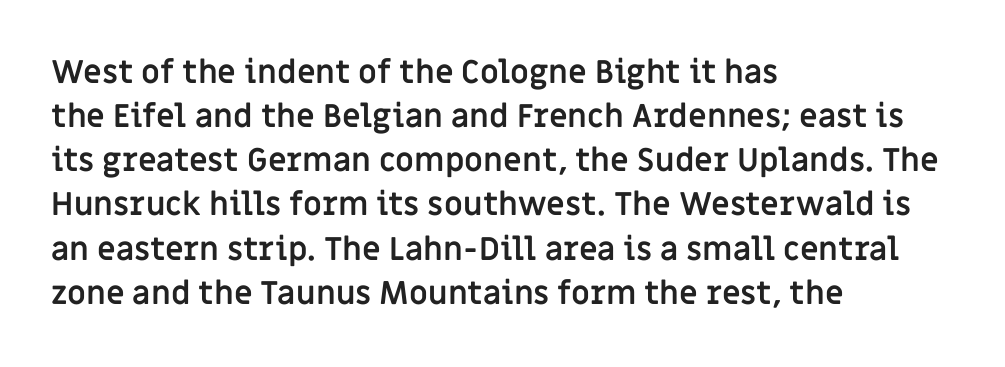
{"serif": "no", "italic": "no", "bold": "yes", "weight": "semibold", "width": "normal", "stroke_contrast": "low", "x_height": "large", "monospaced": "no", "underline": "no", "align": "left", "line_spacing": "normal", "line_spacing_ratio": 1.38, "letter_spacing": "normal", "letter_spacing_em": 0.0, "glyph_px": 32}
